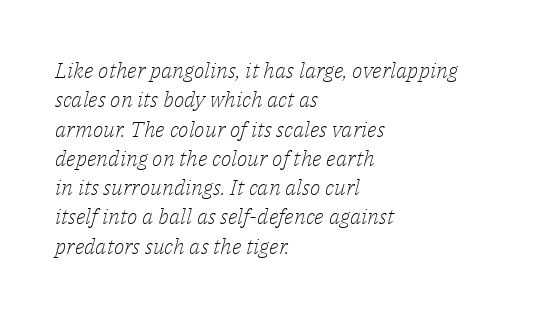
The image shows 22 px text type, italic (leaning right); set left-aligned, normal line spacing (1.33x), normal letter spacing, not underlined.
